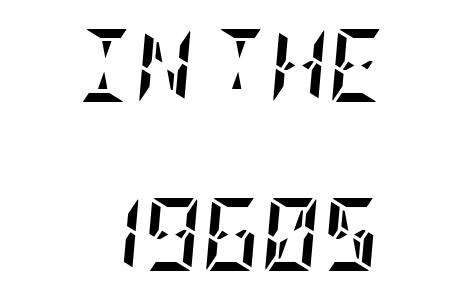
The image shows 73 px semibold, condensed type, italic (leaning right); set centered, loose line spacing (2.32x), normal letter spacing, not underlined; low stroke contrast and a large x-height.
